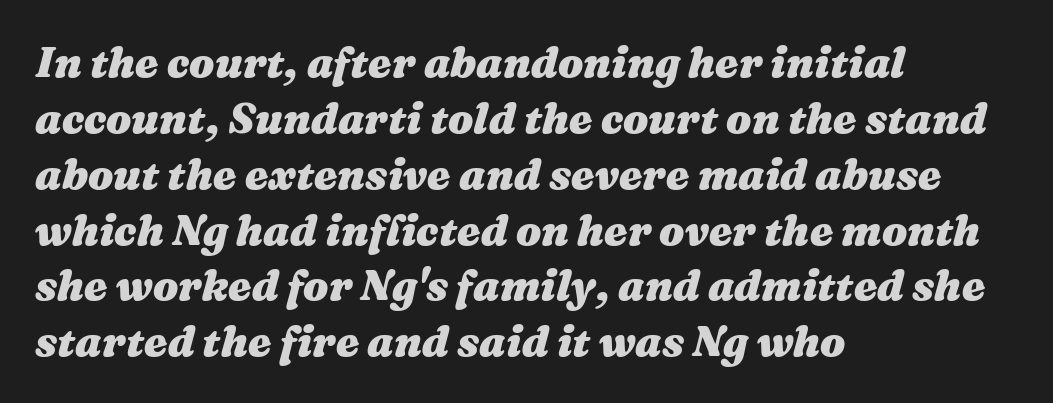
The image shows 42 px heavy, wide type, italic (leaning right); set left-aligned, normal line spacing (1.33x), normal letter spacing, not underlined; medium stroke contrast and a medium x-height.
